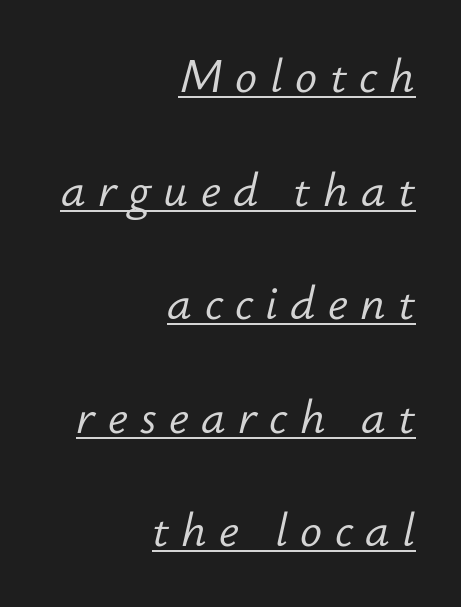
Q: Is the text bold? A: No.
Q: Is the text italic (slanted)? A: Yes, it leans right by about 12 degrees.
Q: Is the text underlined? A: Yes.
Q: How is the paragraph aligned? A: Right-aligned.
Q: Is the spacing between letters normal or unusually wide? A: Unusually wide.
Q: Is the spacing between lines tight, normal or loose? A: Loose.
Q: Width (condensed, normal, or wide)? A: Normal.
Q: Stroke contrast? A: Low.
Q: x-height? A: Small.
Q: Monospaced? A: No.
